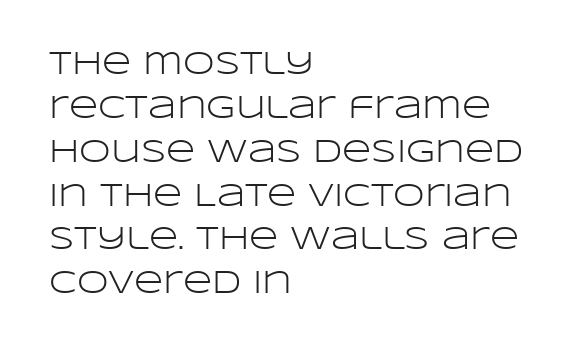
The image shows 32 px light, wide sans-serif type, upright; set left-aligned, normal line spacing (1.37x), normal letter spacing, not underlined; low stroke contrast and a large x-height.
